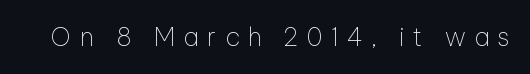
Q: Is the text bold? A: No.
Q: Is the text italic (slanted)? A: No, it is upright.
Q: Is the text underlined? A: No.
Q: Is the spacing between letters normal or unusually wide? A: Unusually wide.
